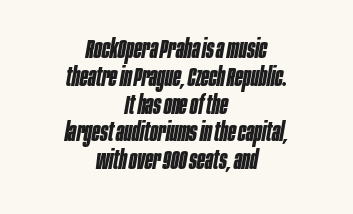
Compared with an ordinary text face, these strokes are far heavier — a full bold. Which margin do the lines hug? Neither — every line sits in the middle. The gap between lines stays unmarked. What stands out about the letter spacing? Nothing — it is the standard amount. Slanted lettering throughout.
